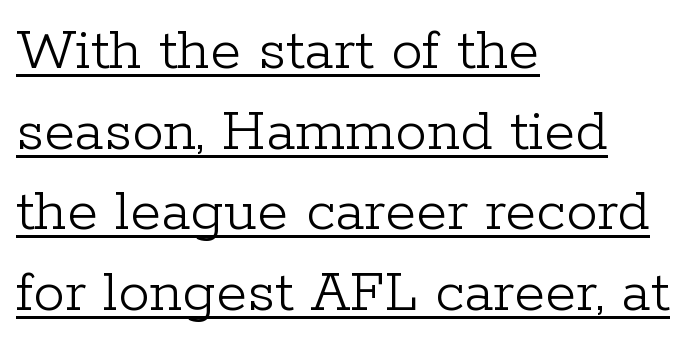
The image shows 63 px light serif type, upright; set left-aligned, normal line spacing (1.28x), normal letter spacing, underlined; low stroke contrast and a medium x-height.
